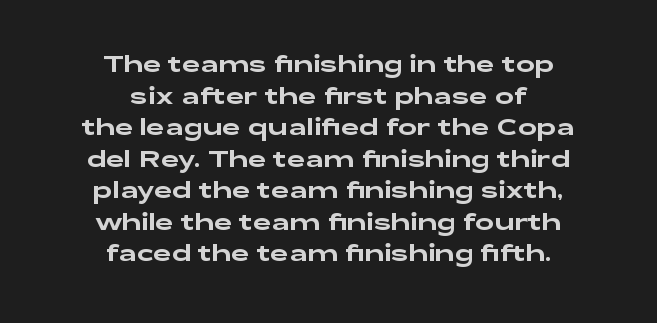
{"italic": "no", "underline": "no", "align": "center", "line_spacing": "normal", "line_spacing_ratio": 1.37, "letter_spacing": "normal", "letter_spacing_em": 0.0, "glyph_px": 23}
